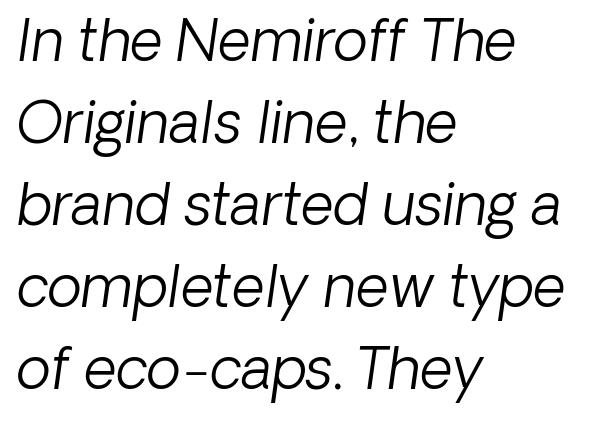
What's the leading like? Ordinary, nothing unusual. The passage is arranged the way most books set body copy — flush left. Character widths vary here, with narrow letters taking less room than wide ones. The typeface has the unassuming heft of standard copy or less. Observe the absence of serifs on each vertical stroke in this sample.
